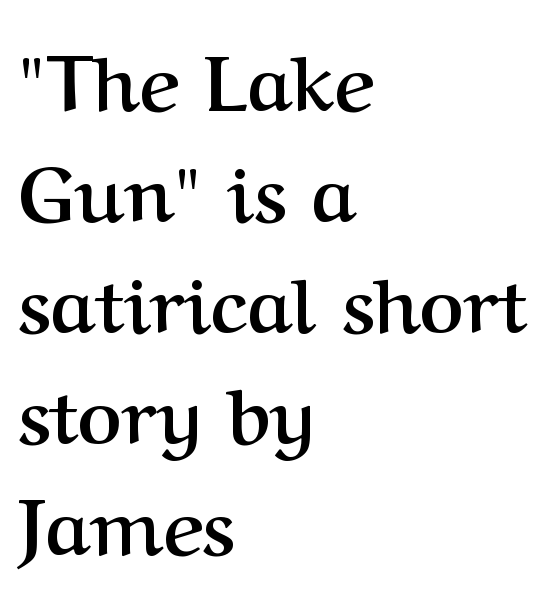
Observe the ordinary spacing: letters are neighbours, not strangers. The face used here is proportionally spaced, like ordinary book or web type. Successive baselines arrive at the customary interval. On the weight axis this lands at bold, roughly 700. Quick note: underline off. Old-style or modern, the face here clearly has serifs.
